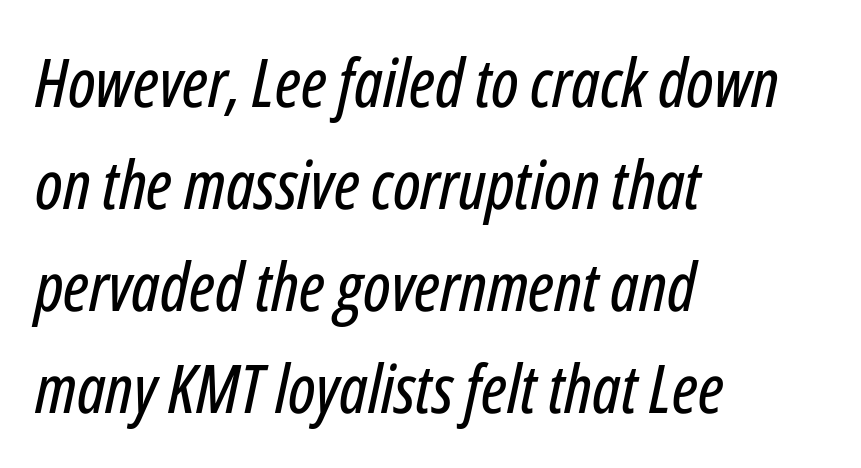
The rag falls on the right side of this text block. This sample has the flowing, uneven cadence of proportional lettering. Rule under the text: the space is simply empty. Default kerning and tracking; the words read as compact shapes. Vertically, the passage feels balanced, rows spaced as you'd expect. There's an unmistakable incline to the writing here.
